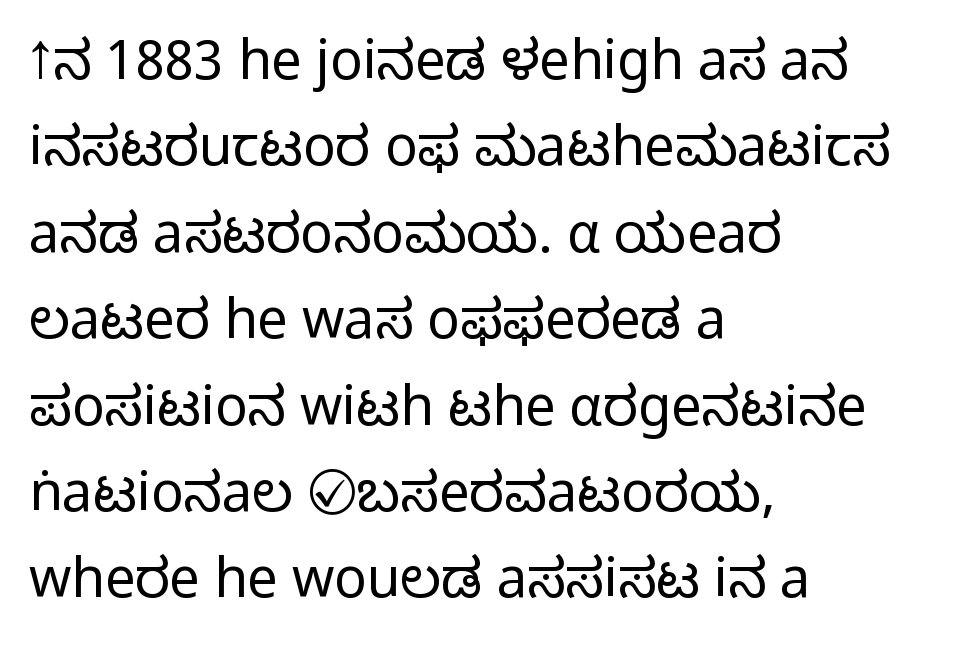
The image shows 54 px light sans-serif type, upright; set left-aligned, normal line spacing (1.6x), normal letter spacing, not underlined; low stroke contrast and a medium x-height.
